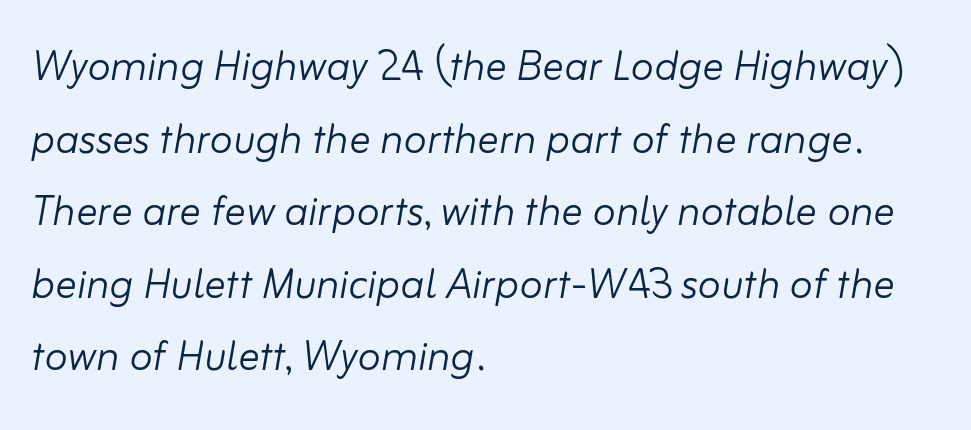
Q: Is the text bold? A: No.
Q: Is the text italic (slanted)? A: Yes, it leans right by about 10 degrees.
Q: Is the text underlined? A: No.
Q: How is the paragraph aligned? A: Left-aligned.
Q: Is the spacing between letters normal or unusually wide? A: Normal.
Q: Is the spacing between lines tight, normal or loose? A: Normal.
Q: Width (condensed, normal, or wide)? A: Normal.
Q: Stroke contrast? A: Low.
Q: x-height? A: Small.
Q: Monospaced? A: No.
